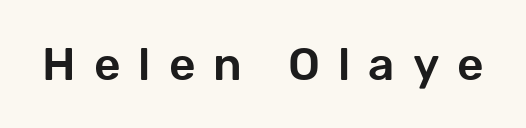
This sample uses expanded letter spacing, leaving extra air between glyphs. The typeface chosen for these lines omits serifs. Honestly, there is no underline to notice here at all. Notice how the stems are strictly vertical — no italics here. The rendering uses natural spacing where letterforms have individual widths.
